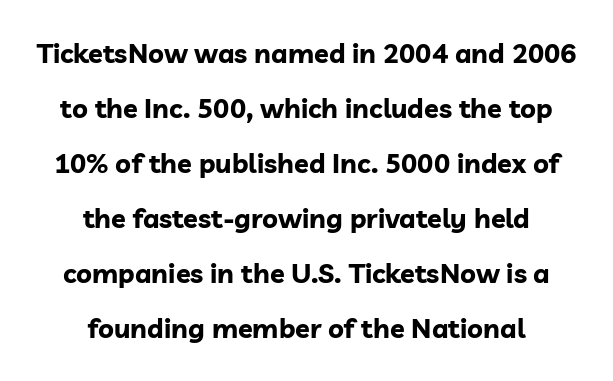
Q: Is the text bold? A: Yes.
Q: Is the text italic (slanted)? A: No, it is upright.
Q: Is the text underlined? A: No.
Q: How is the paragraph aligned? A: Centered.
Q: Is the spacing between letters normal or unusually wide? A: Normal.
Q: Is the spacing between lines tight, normal or loose? A: Loose.
